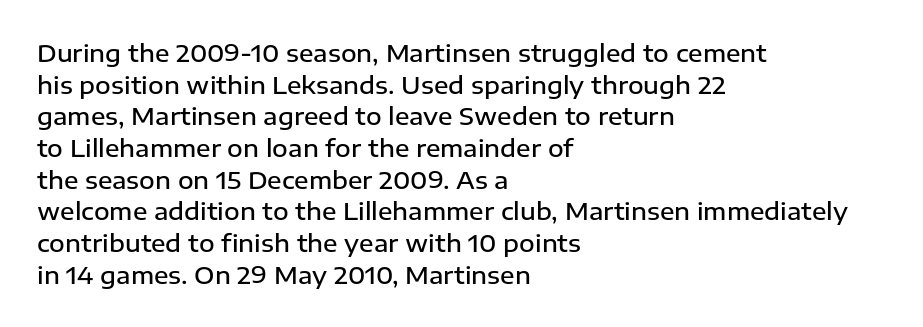
Slightly chunky letters — semibold, I'd say, not full bold. Letter spacing: default. The string is rendered with underlining switched off. Does the leading feel generous? No, just average. These lines are set flush left with a ragged right edge. The letters stand upright; this is a roman face.
